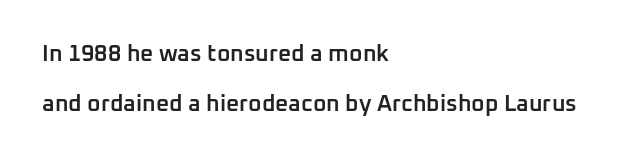
The rendering anchors every line to the left-hand side. Does the weight exceed regular? Yes, but only to semibold. In terms of posture, this sample is upright. If you measured baseline to baseline, you'd find a long distance.
